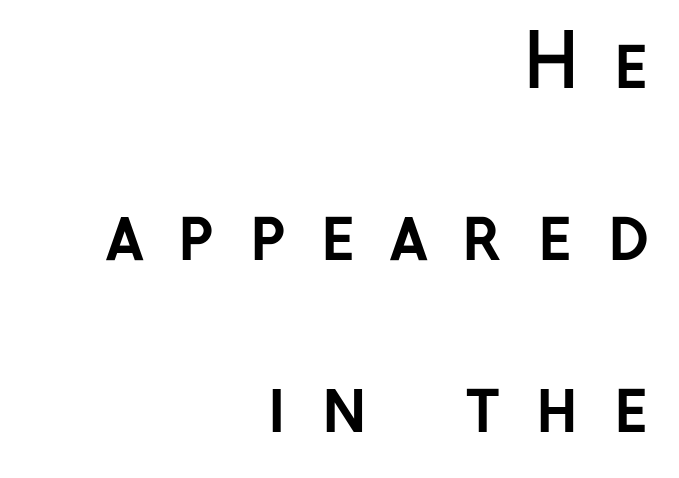
You could only call the tracking loose — the letters float apart. Set as a true bold cut, around the 700 mark. Nope, not italic — everything's standing straight. Note: no serifs on the glyphs. The rendering uses a large line-height, opening up the rows. Think of a printed novel: that variable character pitch is what you see here.
